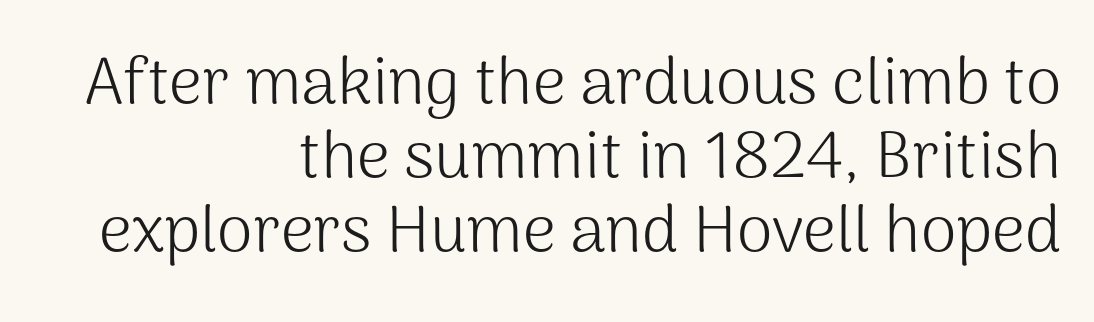
Students, note that the glyphs here touch the page at normal intervals. Unlike italic type, these characters show no tilt at all. The passage shown is not underscored anywhere. Does the leading feel generous? Not at all — it's pinched.
